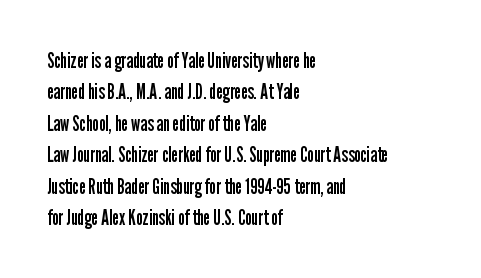
{"italic": "no", "bold": "no", "underline": "no", "align": "left", "line_spacing": "normal", "line_spacing_ratio": 1.5, "letter_spacing": "normal", "letter_spacing_em": 0.0, "glyph_px": 21}
